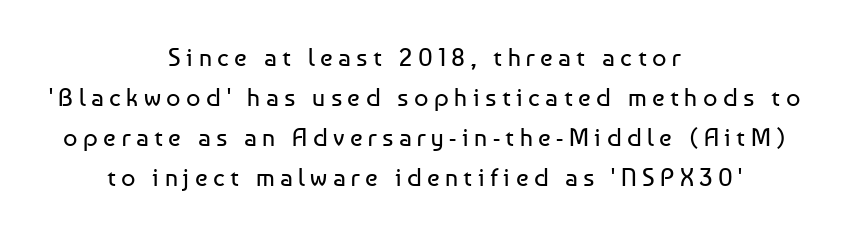
Every stem runs plumb, perpendicular to the baseline. Unmarked baselines from the first word to the last. Does the leading feel generous? No, just average. Neither beginnings nor endings align; midpoints do.
